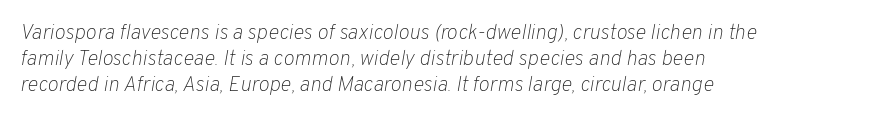
Q: Is the text bold? A: No.
Q: Is the text italic (slanted)? A: Yes, it leans right by about 10 degrees.
Q: Is the text underlined? A: No.
Q: How is the paragraph aligned? A: Left-aligned.
Q: Is the spacing between letters normal or unusually wide? A: Normal.
